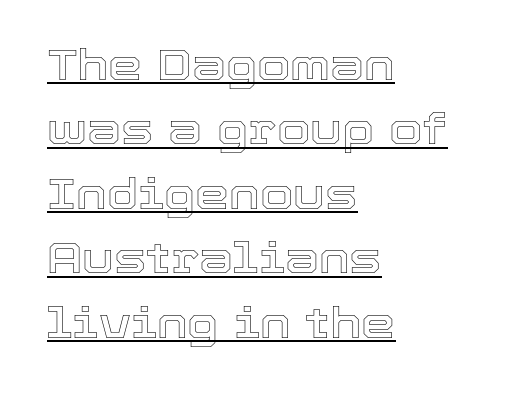
{"italic": "no", "width": "normal", "x_height": "medium", "monospaced": "no", "underline": "yes", "align": "left", "line_spacing": "normal", "line_spacing_ratio": 1.5, "letter_spacing": "normal", "letter_spacing_em": 0.0, "glyph_px": 43}
